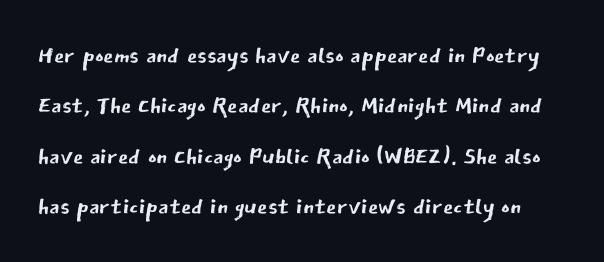
The image shows 33 px regular-weight sans-serif type, upright; set normal line spacing (1.53x), normal letter spacing, not underlined; low stroke contrast and a medium x-height.
